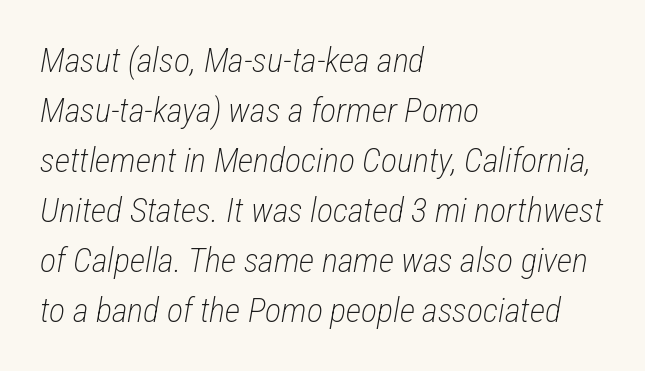
{"italic": "yes", "lean": "right", "slant_degrees": 12, "bold": "no", "weight": "light", "width": "condensed", "stroke_contrast": "low", "x_height": "medium", "monospaced": "no", "underline": "no", "align": "left", "line_spacing": "normal", "line_spacing_ratio": 1.47, "letter_spacing": "normal", "letter_spacing_em": 0.0, "glyph_px": 34}
